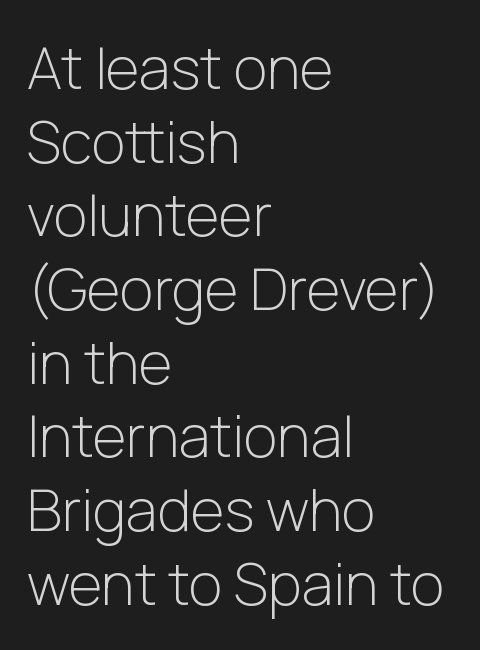
{"serif": "no", "italic": "no", "bold": "no", "weight": "light", "width": "normal", "stroke_contrast": "low", "x_height": "medium", "monospaced": "no", "underline": "no", "align": "left", "line_spacing": "normal", "line_spacing_ratio": 1.27, "letter_spacing": "normal", "letter_spacing_em": 0.0, "glyph_px": 58}
